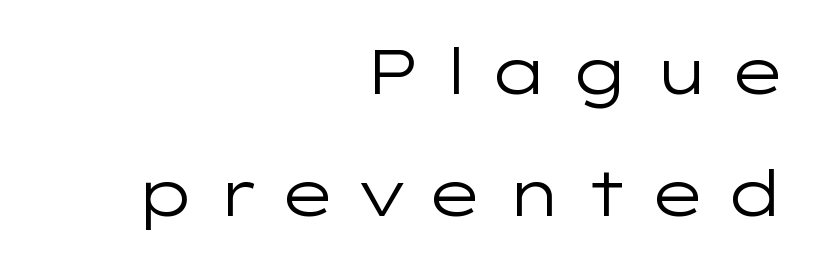
Summary of vertical rhythm: relaxed, with wide interline spacing. This sample uses expanded letter spacing, leaving extra air between glyphs. This sample uses an upright cut, with every glyph sitting square on the baseline. Check under the words: just untouched page. Varying glyph widths throughout — classic text-font behaviour.
